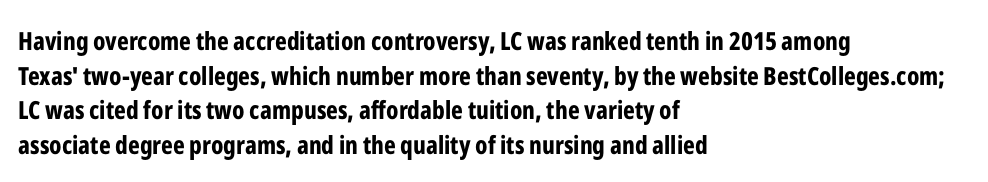
{"italic": "no", "bold": "yes", "underline": "no", "align": "left", "line_spacing": "normal", "line_spacing_ratio": 1.39, "letter_spacing": "normal", "letter_spacing_em": 0.0, "glyph_px": 25}
